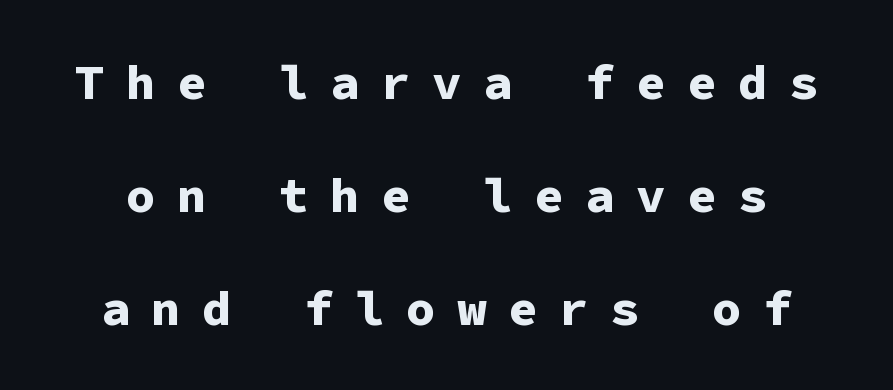
The image shows 49 px bold sans-serif type, upright, monospaced; set loose line spacing (2.31x), unusually wide letter spacing (+0.44 em), not underlined; low stroke contrast and a medium x-height.
